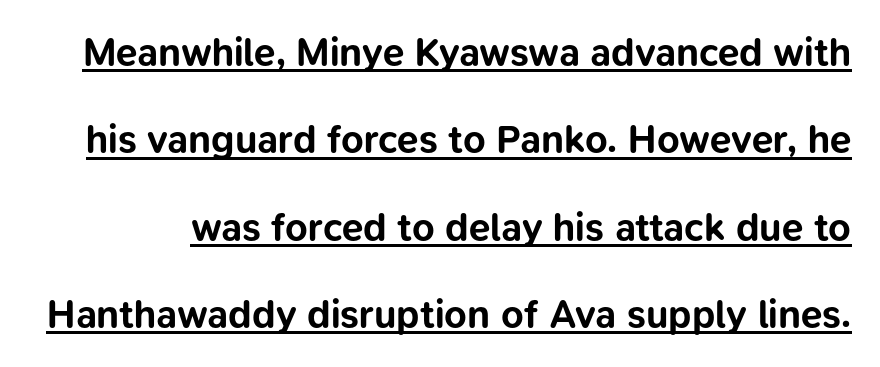
The image shows 39 px bold sans-serif type, upright; set loose line spacing (2.24x), normal letter spacing, underlined; low stroke contrast and a medium x-height.
